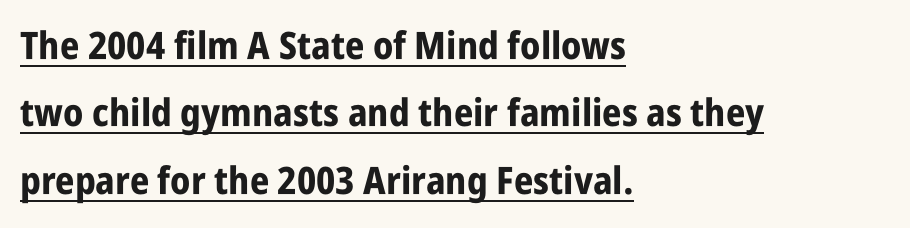
The image shows 38 px bold, condensed sans-serif type, upright; set left-aligned, line spacing 1.77x, normal letter spacing, underlined; low stroke contrast and a large x-height.
